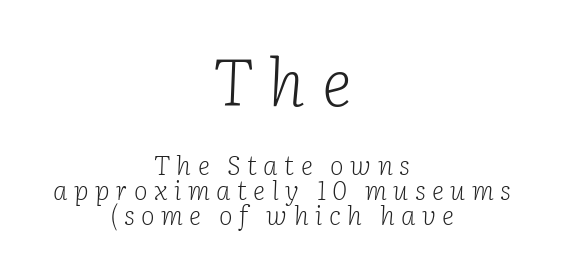
Q: Is the text bold? A: No.
Q: Is the text italic (slanted)? A: Yes, it leans right by about 2 degrees.
Q: Is the typeface a serif or a sans-serif typeface? A: Serif.
Q: Is the text underlined? A: No.
Q: How is the paragraph aligned? A: Centered.
Q: Is the spacing between letters normal or unusually wide? A: Unusually wide.
Q: Is the spacing between lines tight, normal or loose? A: Tight.
Q: Which block of text is set in a larger size, the first (top) or the second (bottom)? A: The first (top) one.
Q: Width (condensed, normal, or wide)? A: Normal.
Q: Stroke contrast? A: Low.
Q: x-height? A: Medium.
Q: Monospaced? A: No.
